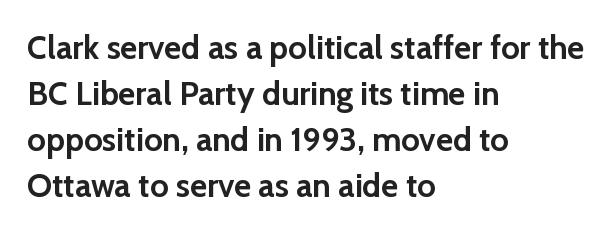
Q: Is the text bold? A: Yes.
Q: Is the text italic (slanted)? A: No, it is upright.
Q: Is the typeface a serif or a sans-serif typeface? A: Sans-serif.
Q: Is the text underlined? A: No.
Q: How is the paragraph aligned? A: Left-aligned.
Q: Is the spacing between letters normal or unusually wide? A: Normal.
Q: Is the spacing between lines tight, normal or loose? A: Normal.
Q: Width (condensed, normal, or wide)? A: Normal.
Q: Stroke contrast? A: Low.
Q: x-height? A: Medium.
Q: Monospaced? A: No.
